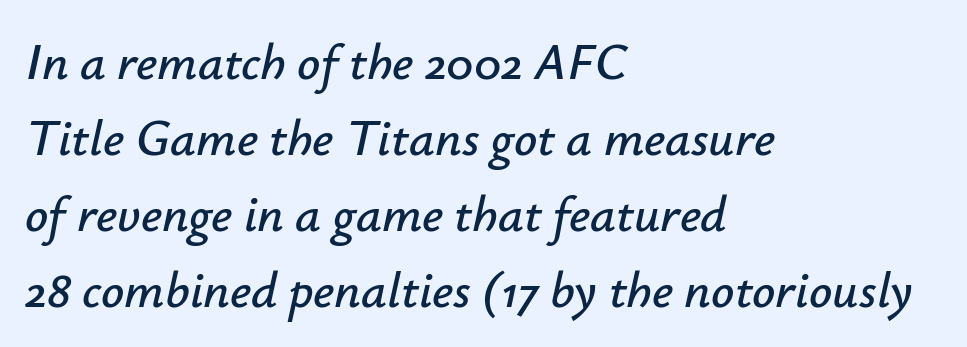
{"italic": "yes", "lean": "right", "slant_degrees": 12, "width": "normal", "stroke_contrast": "low", "x_height": "small", "monospaced": "no", "underline": "no", "align": "left", "line_spacing": "normal", "line_spacing_ratio": 1.49, "letter_spacing": "normal", "letter_spacing_em": 0.0, "glyph_px": 51}
